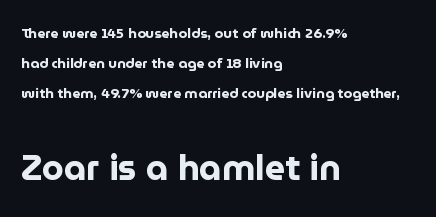
The image shows 35 px bold sans-serif type, upright; set left-aligned, loose line spacing (2.14x), normal letter spacing, not underlined; the second (bottom) block is 2.5x larger; low stroke contrast and a medium x-height.
